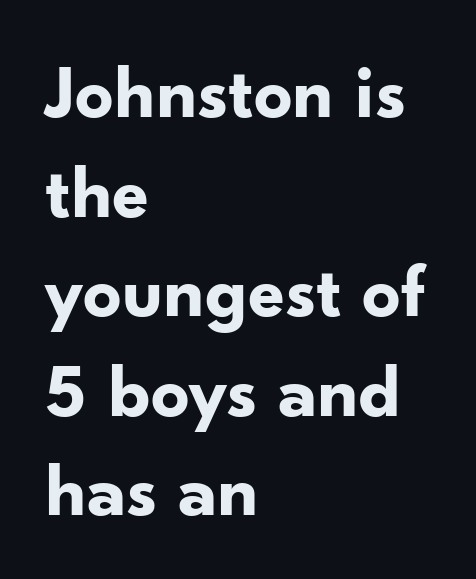
The image shows 76 px bold sans-serif type, upright; set left-aligned, normal line spacing (1.31x), normal letter spacing, not underlined; low stroke contrast and a small x-height.
